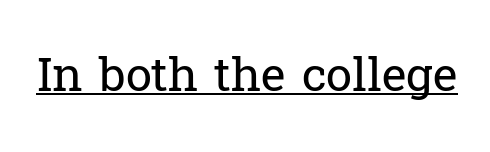
Old-style or modern, the face here clearly has serifs. The rendering uses natural spacing where letterforms have individual widths. The type is set solid horizontally, with unmodified tracking. Weight class: somewhere from thin through regular. Quick note: underline on. Vertical strokes here are truly vertical.
